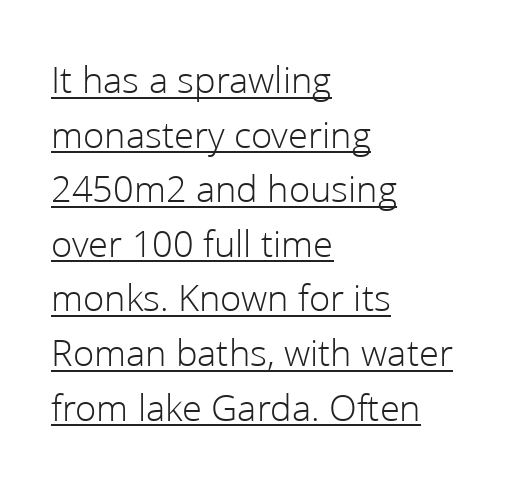
The horizontal fit of the characters is conventional and even. Note: no serifs on the glyphs. Which margin do the lines hug? The left one — the right edge is uneven. This sample uses an upright cut, with every glyph sitting square on the baseline.
